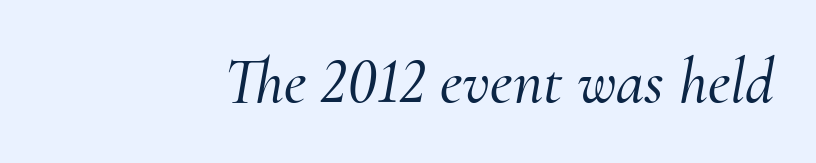
{"serif": "yes", "italic": "yes", "lean": "right", "slant_degrees": 10, "width": "normal", "stroke_contrast": "medium", "x_height": "small", "monospaced": "no", "underline": "no", "letter_spacing": "normal", "letter_spacing_em": 0.0, "glyph_px": 64}
